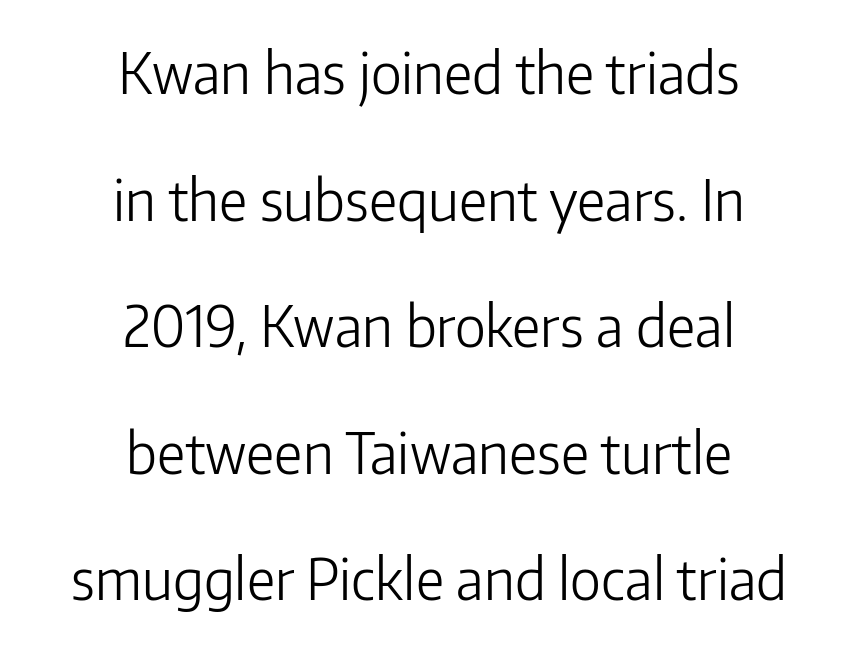
The image shows 56 px light sans-serif type, upright; set centered, loose line spacing (2.26x), normal letter spacing, not underlined; low stroke contrast and a medium x-height.
